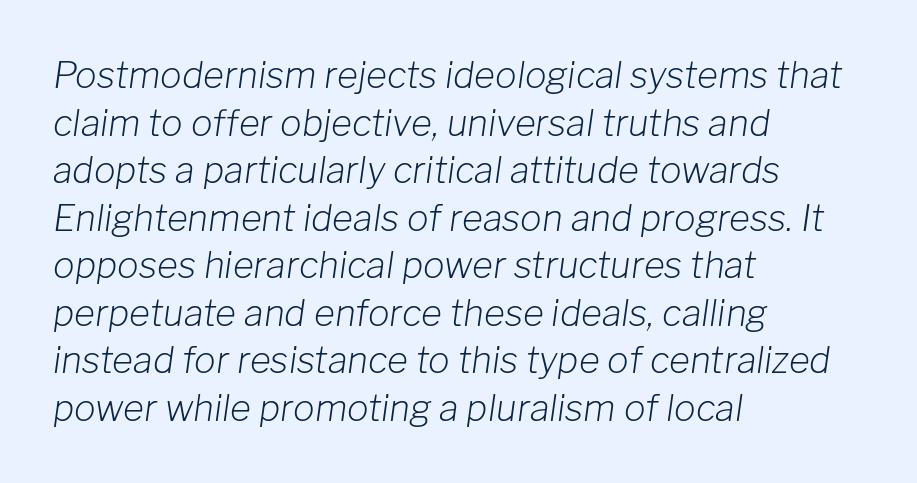
Q: Is the text bold? A: No.
Q: Is the text italic (slanted)? A: Yes, it leans right by about 8 degrees.
Q: Is the text underlined? A: No.
Q: How is the paragraph aligned? A: Left-aligned.
Q: Is the spacing between letters normal or unusually wide? A: Normal.
Q: Is the spacing between lines tight, normal or loose? A: Normal.
Q: Width (condensed, normal, or wide)? A: Normal.
Q: Stroke contrast? A: Low.
Q: x-height? A: Medium.
Q: Monospaced? A: No.
